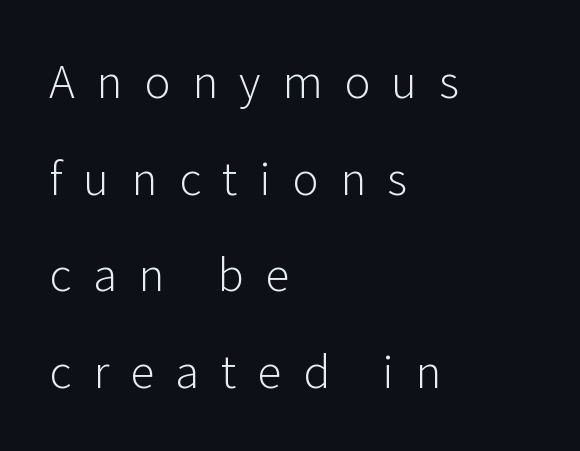
{"serif": "no", "italic": "no", "bold": "no", "weight": "light", "width": "normal", "stroke_contrast": "low", "x_height": "medium", "monospaced": "no", "underline": "no", "align": "left", "line_spacing": "loose", "line_spacing_ratio": 1.97, "letter_spacing": "wide", "letter_spacing_em": 0.44, "glyph_px": 49}
